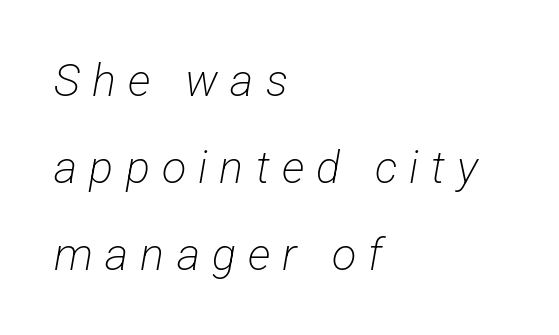
Q: Is the text bold? A: No.
Q: Is the typeface a serif or a sans-serif typeface? A: Sans-serif.
Q: Is the text underlined? A: No.
Q: How is the paragraph aligned? A: Left-aligned.
Q: Is the spacing between letters normal or unusually wide? A: Unusually wide.
Q: Is the spacing between lines tight, normal or loose? A: Loose.
Q: Width (condensed, normal, or wide)? A: Condensed.
Q: Stroke contrast? A: Low.
Q: x-height? A: Medium.
Q: Monospaced? A: No.
